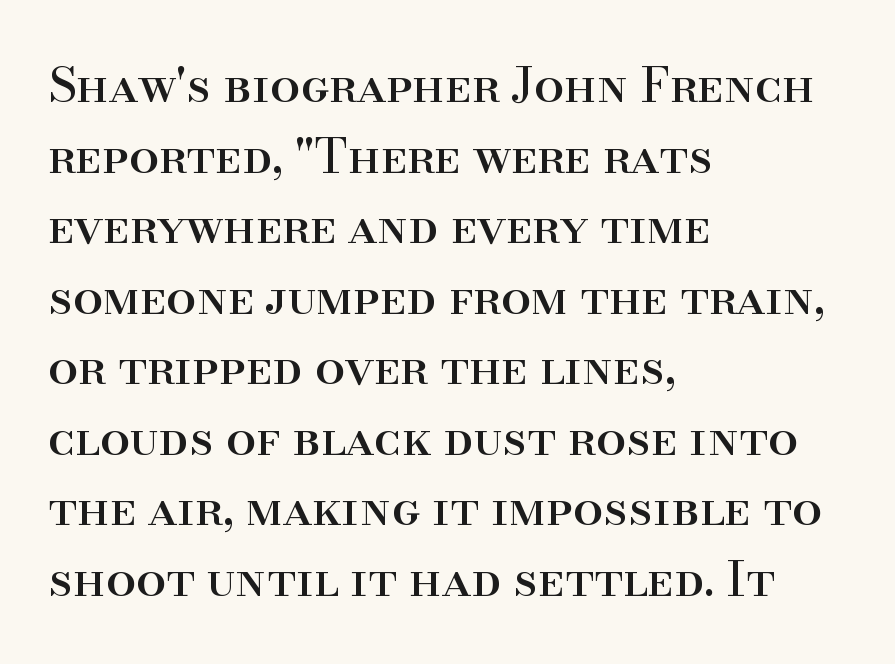
The image shows 48 px serif type, upright; set left-aligned, normal line spacing (1.47x), normal letter spacing, not underlined; high stroke contrast and a small x-height.
